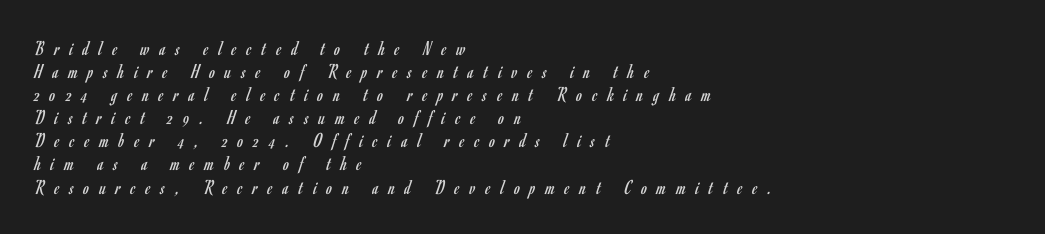
The image shows 21 px text type; set left-aligned, tight line spacing (1.1x), unusually wide letter spacing (+0.48 em), not underlined.
